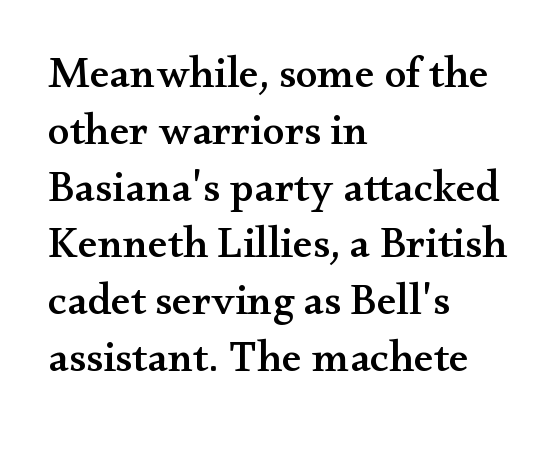
The image shows 44 px wide serif type, upright; set left-aligned, normal line spacing (1.29x), normal letter spacing, not underlined; medium stroke contrast and a small x-height.
